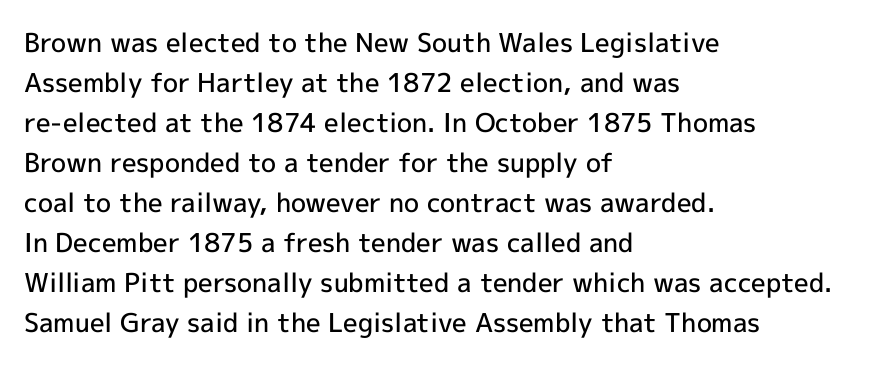
Leading matches the norm, producing a regular column. The passage is arranged the way most books set body copy — flush left. Anything drawn beneath the words? Only blank space. Typesetter's note: demi weight, one step under bold.
